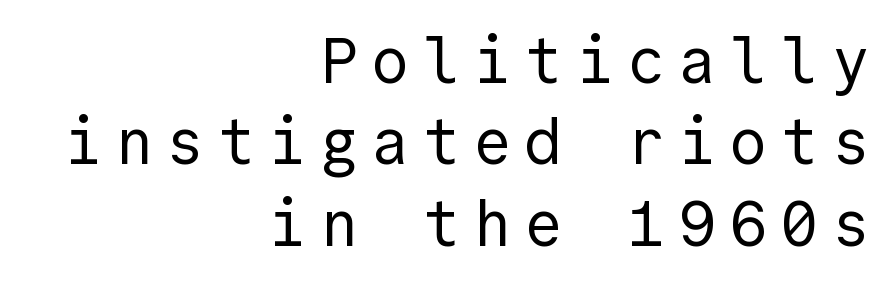
Q: Is the text bold? A: No.
Q: Is the text italic (slanted)? A: No, it is upright.
Q: Is the typeface a serif or a sans-serif typeface? A: Sans-serif.
Q: Is the text underlined? A: No.
Q: How is the paragraph aligned? A: Right-aligned.
Q: Is the spacing between letters normal or unusually wide? A: Unusually wide.
Q: Is the spacing between lines tight, normal or loose? A: Normal.
Q: Width (condensed, normal, or wide)? A: Normal.
Q: x-height? A: Medium.
